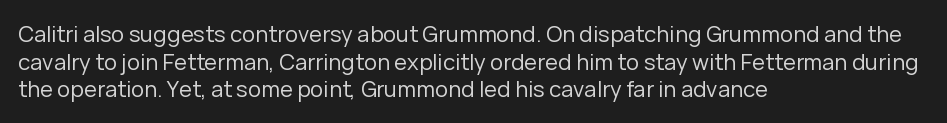
{"italic": "no", "bold": "no", "underline": "no", "align": "left", "line_spacing": "normal", "line_spacing_ratio": 1.26, "letter_spacing": "normal", "letter_spacing_em": 0.0, "glyph_px": 22}
